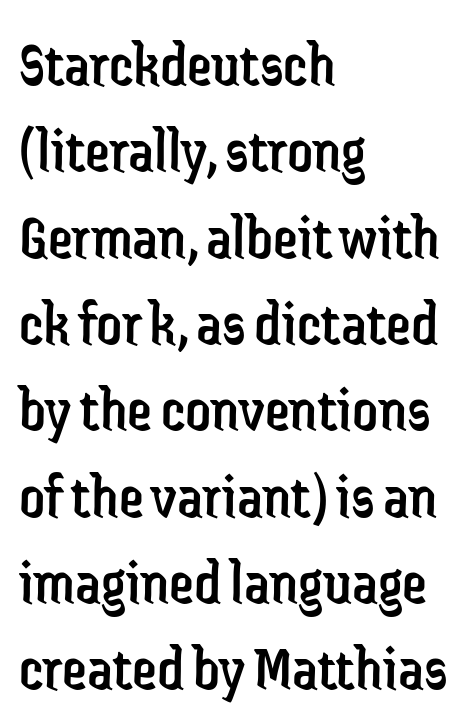
{"serif": "no", "italic": "no", "bold": "no", "weight": "regular", "width": "condensed", "stroke_contrast": "low", "x_height": "medium", "monospaced": "no", "underline": "no", "align": "left", "line_spacing": "normal", "line_spacing_ratio": 1.37, "letter_spacing": "normal", "letter_spacing_em": 0.0, "glyph_px": 63}
